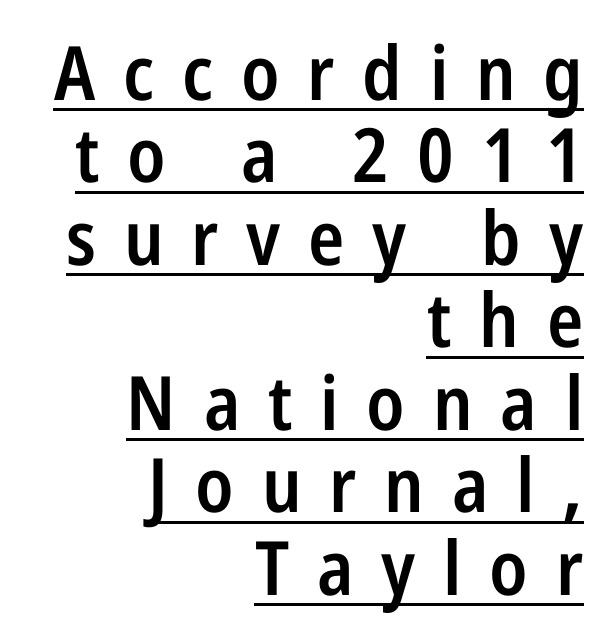
Q: Is the text bold? A: Semi-bold.
Q: Is the text italic (slanted)? A: No, it is upright.
Q: Is the typeface a serif or a sans-serif typeface? A: Sans-serif.
Q: Is the text underlined? A: Yes.
Q: How is the paragraph aligned? A: Right-aligned.
Q: Is the spacing between letters normal or unusually wide? A: Unusually wide.
Q: Is the spacing between lines tight, normal or loose? A: Tight.
Q: Width (condensed, normal, or wide)? A: Condensed.
Q: Stroke contrast? A: Low.
Q: x-height? A: Medium.
Q: Monospaced? A: No.
